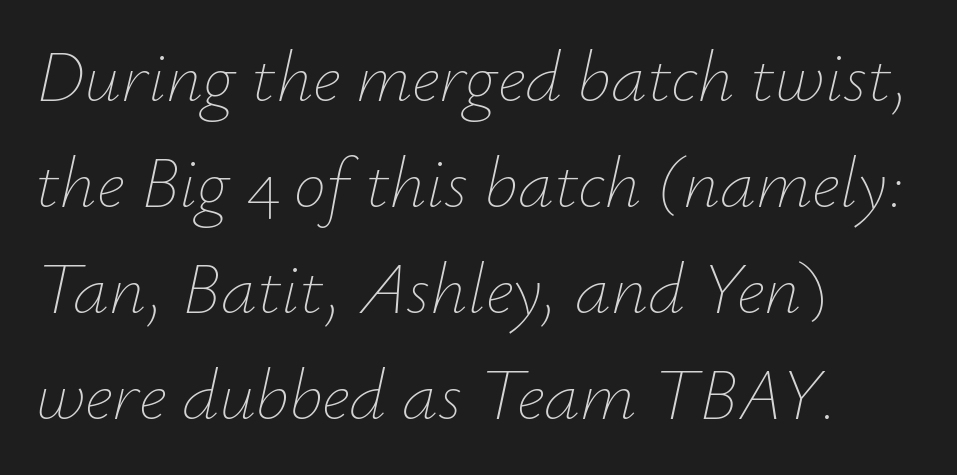
Descenders are the only things crossing below the line. Words appear dense and cohesive because spacing is normal. The ragged edge is on the right, which tells us the setting is flush left. The letters advance in unequal steps, a hallmark of proportional type.
